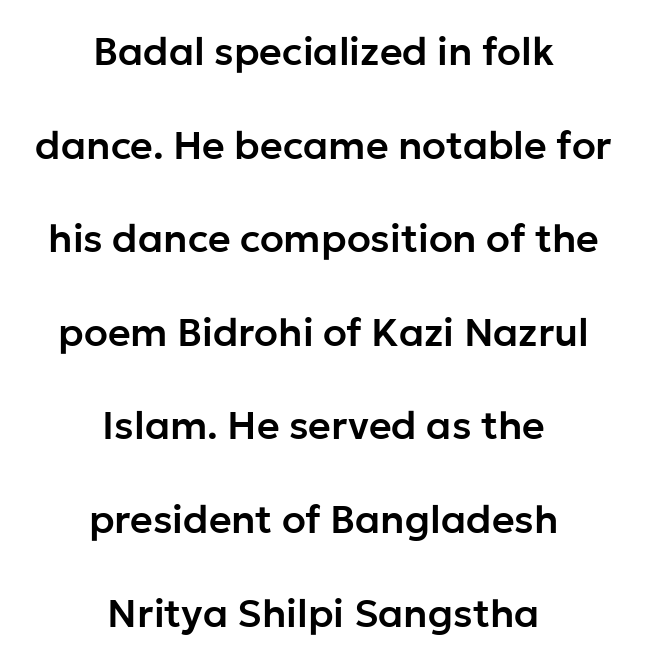
The image shows 39 px sans-serif type, upright; set centered, loose line spacing (2.4x), normal letter spacing, not underlined; low stroke contrast and a medium x-height.
